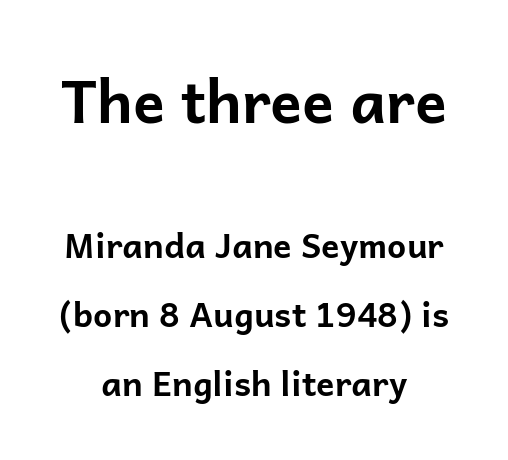
The lines are quadded center. The face used here appears at its bigger size in the upper chunk. Caption: bold face, heavy strokes. Each row of text sits above clean, open space. The font family rendered here belongs to the sans-serif group. Character widths vary here, with narrow letters taking less room than wide ones.
